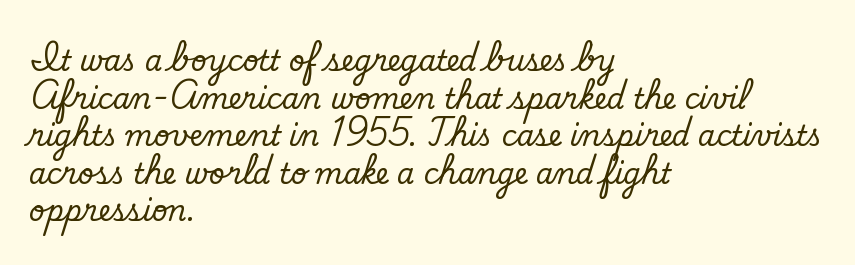
The image shows 28 px regular-weight sans-serif type; set left-aligned, normal line spacing (1.34x), normal letter spacing, not underlined; low stroke contrast and a small x-height.
